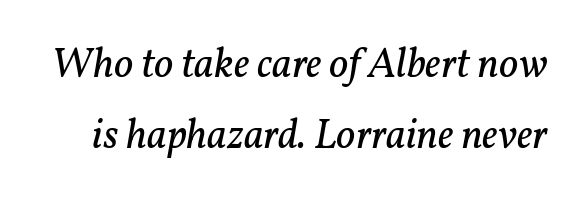
The image shows 42 px regular-weight serif type, italic (leaning right); set normal line spacing (1.7x), normal letter spacing, not underlined; low stroke contrast and a medium x-height.
